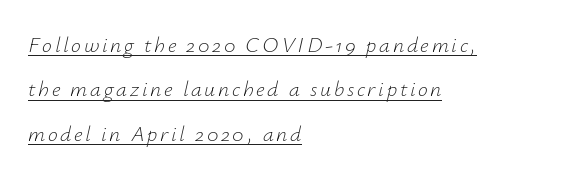
{"italic": "yes", "lean": "right", "slant_degrees": 12, "bold": "no", "underline": "yes", "align": "left", "line_spacing": "loose", "line_spacing_ratio": 2.02, "glyph_px": 22}
